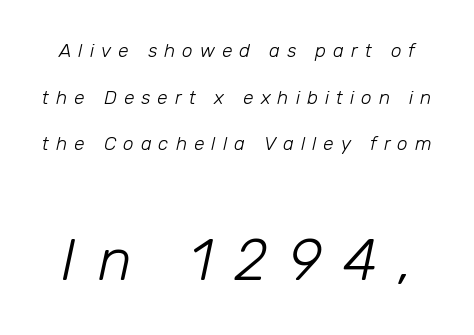
{"italic": "yes", "lean": "right", "slant_degrees": 12, "bold": "no", "weight": "light", "width": "normal", "stroke_contrast": "low", "x_height": "medium", "monospaced": "no", "underline": "no", "line_spacing": "loose", "line_spacing_ratio": 2.45, "letter_spacing": "wide", "letter_spacing_em": 0.37, "larger_block": "second", "size_ratio": 3.05, "glyph_px": 58}
